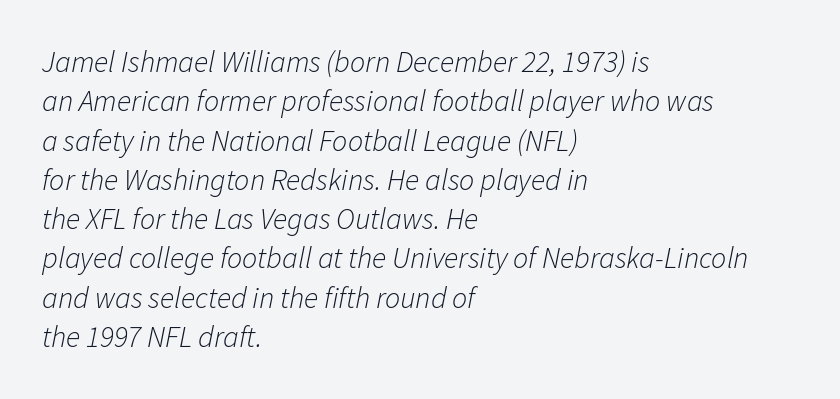
{"italic": "yes", "lean": "right", "slant_degrees": 11, "bold": "no", "weight": "light", "width": "normal", "stroke_contrast": "low", "x_height": "medium", "monospaced": "no", "underline": "no", "align": "left", "line_spacing": "normal", "line_spacing_ratio": 1.31, "letter_spacing": "normal", "letter_spacing_em": 0.0, "glyph_px": 30}
